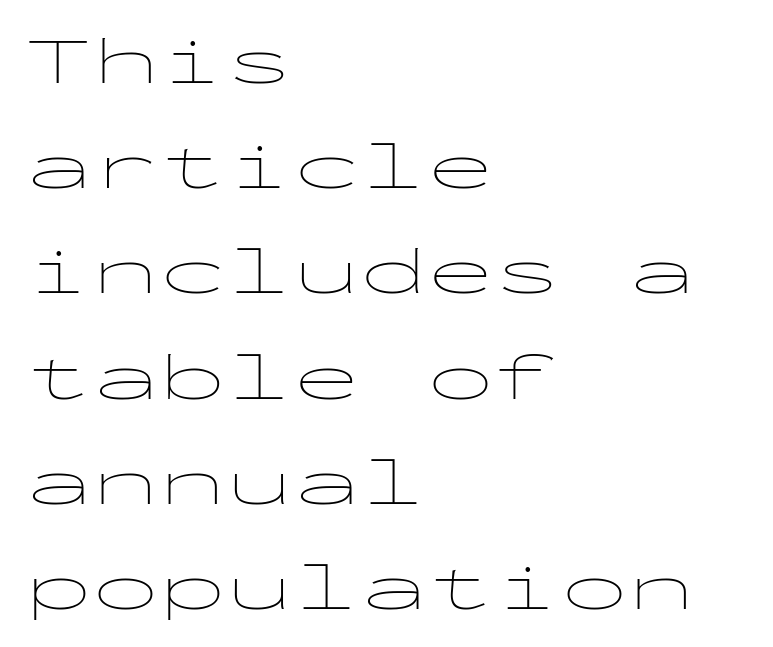
{"serif": "no", "italic": "no", "bold": "no", "weight": "thin", "width": "wide", "stroke_contrast": "low", "x_height": "medium", "monospaced": "yes", "underline": "no", "align": "left", "line_spacing": "normal", "line_spacing_ratio": 1.57, "letter_spacing": "normal", "letter_spacing_em": 0.0, "glyph_px": 67}
